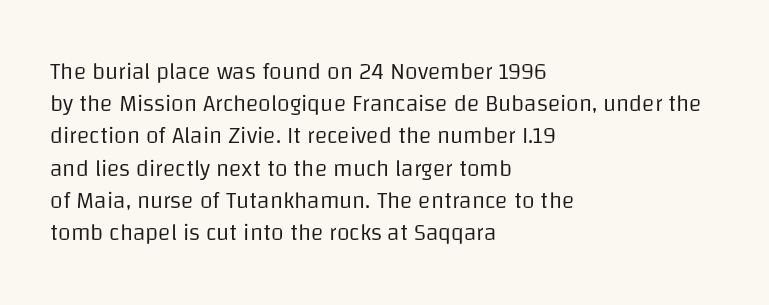
The image shows 23 px text type, upright; set left-aligned, normal line spacing (1.4x), normal letter spacing, not underlined.
